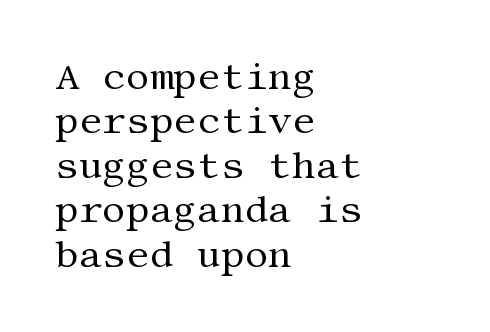
Q: Is the text bold? A: No.
Q: Is the text italic (slanted)? A: No, it is upright.
Q: Is the typeface a serif or a sans-serif typeface? A: Serif.
Q: Is the text underlined? A: No.
Q: How is the paragraph aligned? A: Left-aligned.
Q: Is the spacing between letters normal or unusually wide? A: Normal.
Q: Width (condensed, normal, or wide)? A: Normal.
Q: Stroke contrast? A: Medium.
Q: x-height? A: Large.
